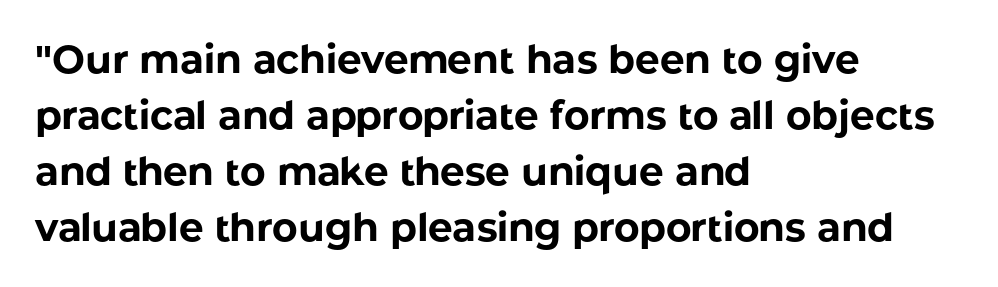
{"serif": "no", "italic": "no", "bold": "yes", "weight": "bold", "width": "normal", "stroke_contrast": "low", "x_height": "medium", "monospaced": "no", "underline": "no", "align": "left", "line_spacing": "normal", "line_spacing_ratio": 1.44, "letter_spacing": "normal", "letter_spacing_em": 0.0, "glyph_px": 39}
